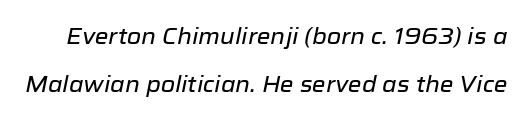
{"italic": "yes", "lean": "right", "slant_degrees": 12, "underline": "no", "line_spacing": "loose", "line_spacing_ratio": 2.17, "letter_spacing": "normal", "letter_spacing_em": 0.0, "glyph_px": 22}
